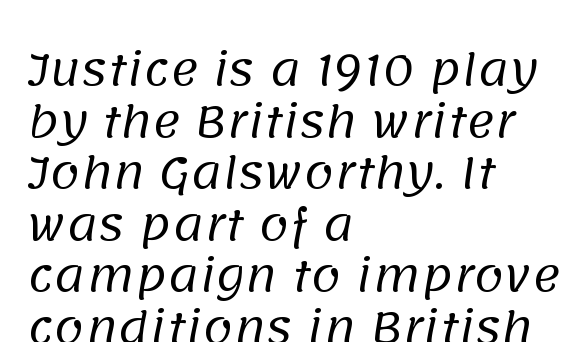
The image shows 43 px regular-weight sans-serif type; set left-aligned, line spacing 1.2x, normal letter spacing, not underlined; low stroke contrast and a large x-height.
